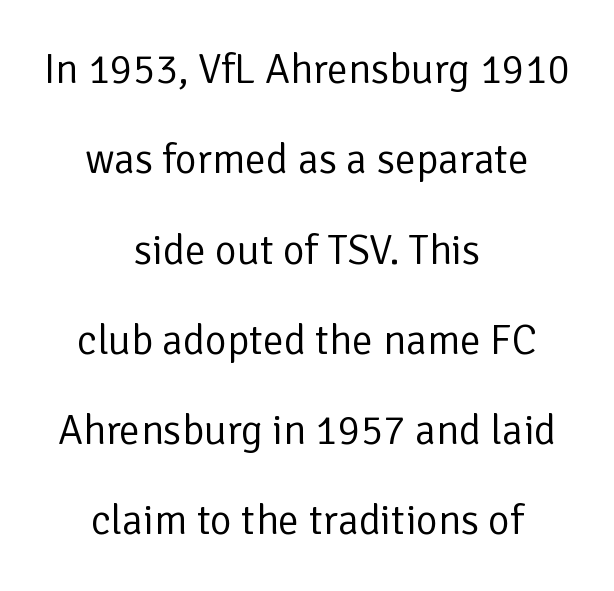
{"serif": "no", "italic": "no", "bold": "no", "weight": "regular", "width": "normal", "stroke_contrast": "low", "x_height": "medium", "monospaced": "no", "underline": "no", "align": "center", "line_spacing": "loose", "line_spacing_ratio": 2.15, "letter_spacing": "normal", "letter_spacing_em": 0.0, "glyph_px": 42}
